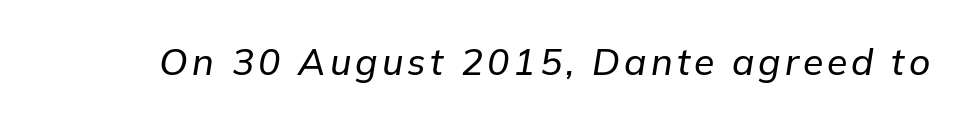
{"italic": "yes", "lean": "right", "slant_degrees": 9, "width": "normal", "stroke_contrast": "low", "x_height": "medium", "monospaced": "no", "underline": "no", "glyph_px": 37}
